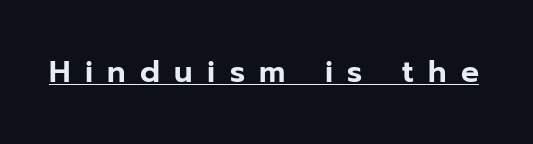
{"serif": "no", "italic": "no", "width": "normal", "stroke_contrast": "low", "x_height": "medium", "monospaced": "no", "underline": "yes", "letter_spacing": "wide", "letter_spacing_em": 0.48, "glyph_px": 30}
